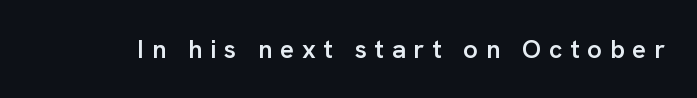
Q: Is the text bold? A: Semi-bold.
Q: Is the text italic (slanted)? A: No, it is upright.
Q: Is the text underlined? A: No.
Q: Is the spacing between letters normal or unusually wide? A: Unusually wide.
